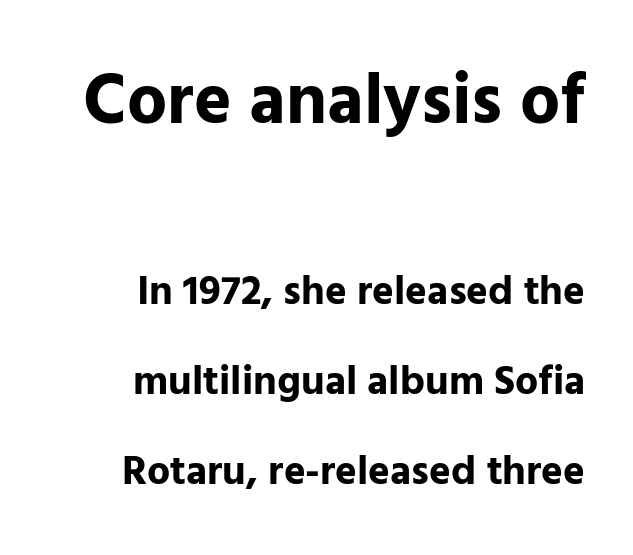
The image shows 71 px bold sans-serif type, upright; set right-aligned, loose line spacing (2.19x), normal letter spacing, not underlined; the first (top) block is 1.73x larger; low stroke contrast and a medium x-height.
